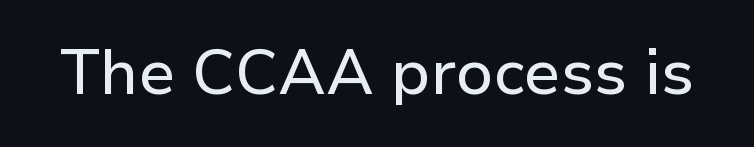
In terms of letterspacing, this is plain default setting. These lines are rendered in a variable-pitch font. Lines of text with bare space underneath. Typographically, this falls in the sans-serif category. Rendered with straight, roman letterforms.
